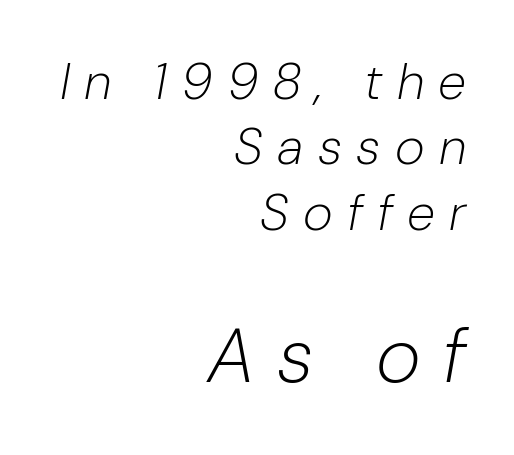
Tracking here is generous; glyphs stand well apart from one another. Is the block centered? No — it sits flush against the right margin. Notice how the stems are inclined rather than vertical — that's the hallmark of italics. A typesetter would call this proportional, since set widths differ per character.
